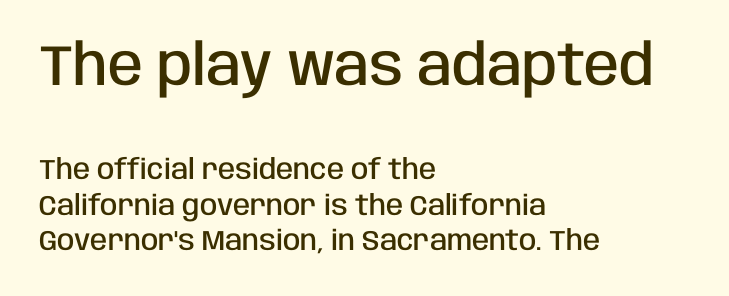
{"serif": "no", "italic": "no", "bold": "semi", "weight": "semibold", "width": "condensed", "stroke_contrast": "low", "x_height": "large", "monospaced": "no", "underline": "no", "align": "left", "line_spacing": "normal", "line_spacing_ratio": 1.26, "letter_spacing": "normal", "letter_spacing_em": 0.0, "larger_block": "first", "size_ratio": 2.04, "glyph_px": 57}
